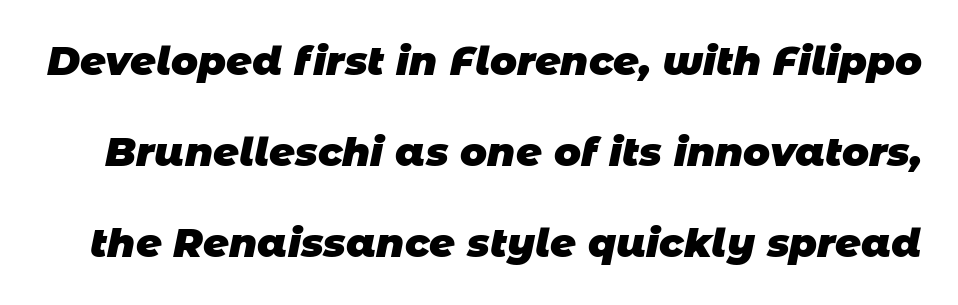
Q: Is the text bold? A: Yes.
Q: Is the typeface a serif or a sans-serif typeface? A: Sans-serif.
Q: Is the text underlined? A: No.
Q: Is the spacing between letters normal or unusually wide? A: Normal.
Q: Is the spacing between lines tight, normal or loose? A: Loose.
Q: Width (condensed, normal, or wide)? A: Normal.
Q: Stroke contrast? A: Low.
Q: x-height? A: Large.
Q: Monospaced? A: No.
